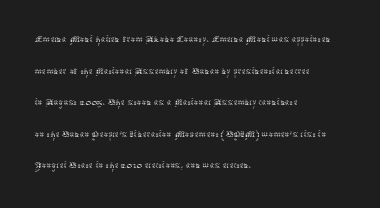
The image shows 23 px text type, upright; set left-aligned, normal line spacing (1.37x), normal letter spacing, not underlined.
